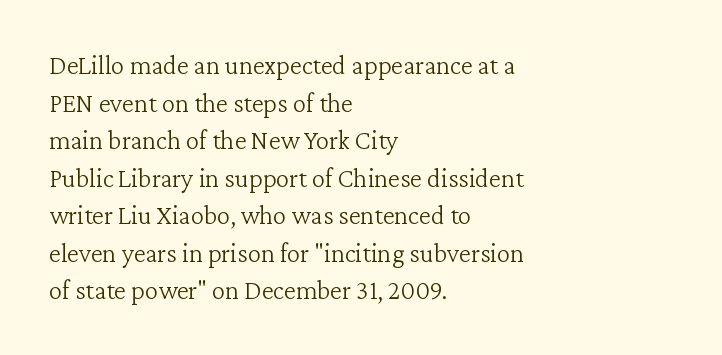
{"italic": "no", "bold": "no", "underline": "no", "align": "left", "line_spacing": "normal", "line_spacing_ratio": 1.39, "letter_spacing": "normal", "letter_spacing_em": 0.0, "glyph_px": 27}
